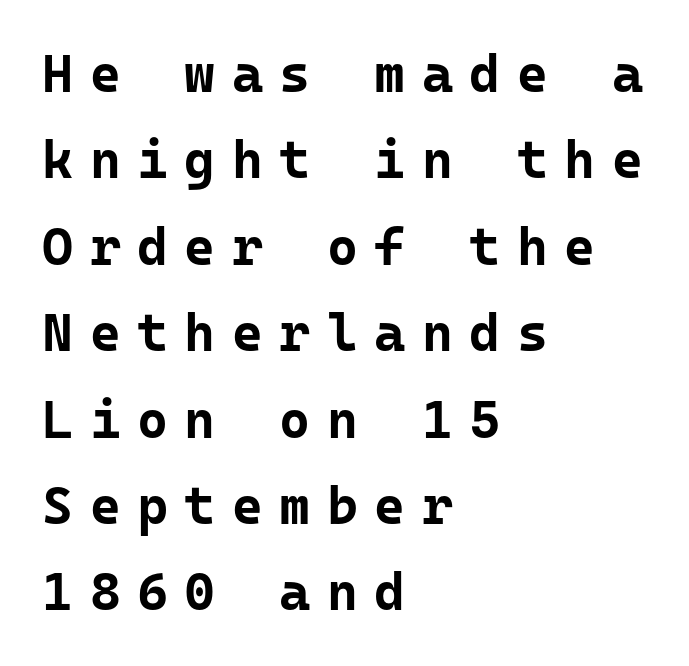
Q: Is the text bold? A: Yes.
Q: Is the text italic (slanted)? A: No, it is upright.
Q: Is the typeface a serif or a sans-serif typeface? A: Sans-serif.
Q: Is the text underlined? A: No.
Q: How is the paragraph aligned? A: Left-aligned.
Q: Is the spacing between letters normal or unusually wide? A: Unusually wide.
Q: Is the spacing between lines tight, normal or loose? A: Normal.
Q: Width (condensed, normal, or wide)? A: Normal.
Q: Stroke contrast? A: Low.
Q: x-height? A: Medium.
Q: Monospaced? A: Yes.
